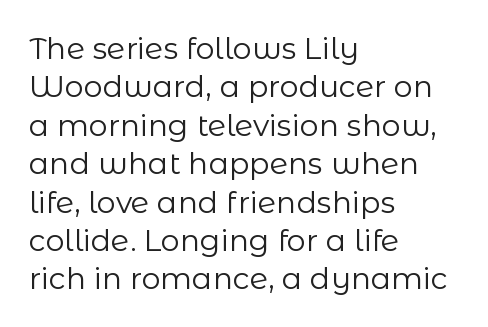
The image shows 30 px regular-weight sans-serif type, upright; set left-aligned, normal line spacing (1.28x), normal letter spacing, not underlined; low stroke contrast and a medium x-height.
